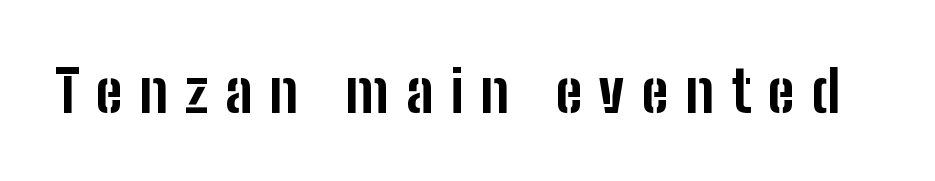
{"serif": "no", "italic": "no", "bold": "yes", "weight": "bold", "width": "condensed", "stroke_contrast": "low", "x_height": "medium", "monospaced": "no", "underline": "no", "letter_spacing": "wide", "letter_spacing_em": 0.29, "glyph_px": 58}
